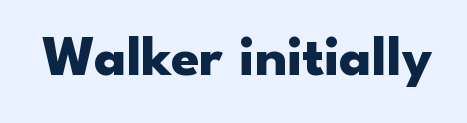
Q: Is the text bold? A: Yes.
Q: Is the text italic (slanted)? A: No, it is upright.
Q: Is the typeface a serif or a sans-serif typeface? A: Sans-serif.
Q: Is the text underlined? A: No.
Q: Is the spacing between letters normal or unusually wide? A: Normal.
Q: Width (condensed, normal, or wide)? A: Wide.
Q: Stroke contrast? A: Low.
Q: x-height? A: Small.
Q: Monospaced? A: No.
